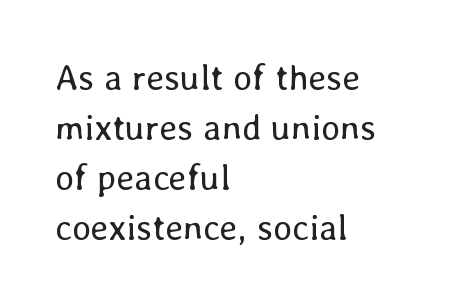
{"italic": "no", "bold": "no", "weight": "regular", "width": "normal", "stroke_contrast": "low", "x_height": "medium", "monospaced": "no", "underline": "no", "align": "left", "line_spacing": "normal", "line_spacing_ratio": 1.39, "letter_spacing": "normal", "letter_spacing_em": 0.0, "glyph_px": 36}
